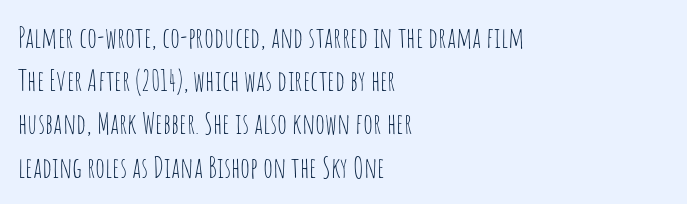
The passage shown is not bold in any degree. Does the type have serifs? No, each stem ends abruptly. Tracking value appears to be zero — textbook default spacing. Vertical strokes here are truly vertical. The line-height multiplier appears to be the usual default. Quick note: underline off.
